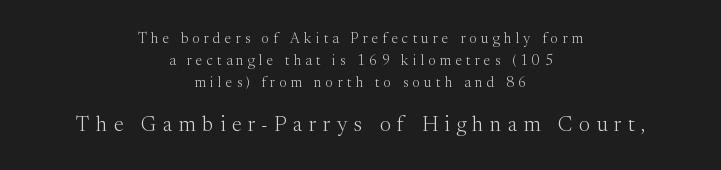
Ink coverage per letter is moderate at most. Evenly set lines give the paragraph a standard silhouette. Bare-footed words on every line. When letters stand straight like this, we call the style roman or upright. You get the small type first, then a jump to larger type.
